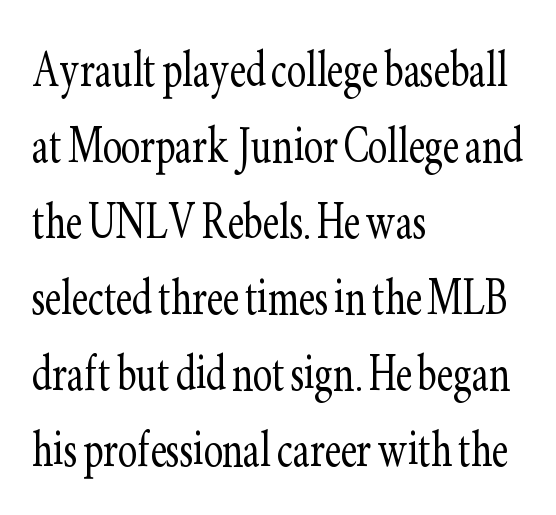
This reads as an unemphasized weight, regular at the heaviest. Unlike italic type, these characters show no tilt at all. Each new line begins a customary step beneath the previous one. Regarding serifs, this sample has them. Bare-footed words on every line. Does the copy run flush right? No — it runs flush left.
